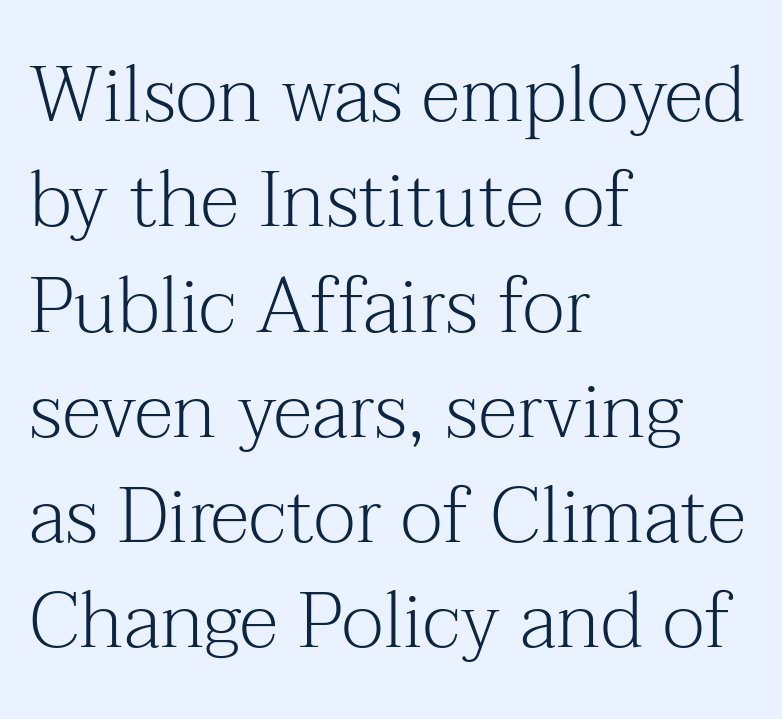
{"serif": "yes", "italic": "no", "bold": "no", "weight": "light", "width": "normal", "stroke_contrast": "medium", "x_height": "medium", "monospaced": "no", "underline": "no", "align": "left", "line_spacing": "normal", "line_spacing_ratio": 1.35, "letter_spacing": "normal", "letter_spacing_em": 0.0, "glyph_px": 78}
